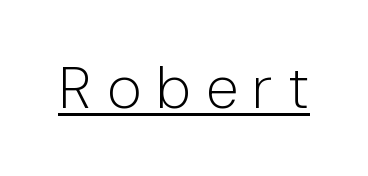
Spacing verdict: proportional, widths tailored to each character. Looks like someone drew a line under every word here. Short note: letters widely spaced. Nope, not italic — everything's standing straight.
